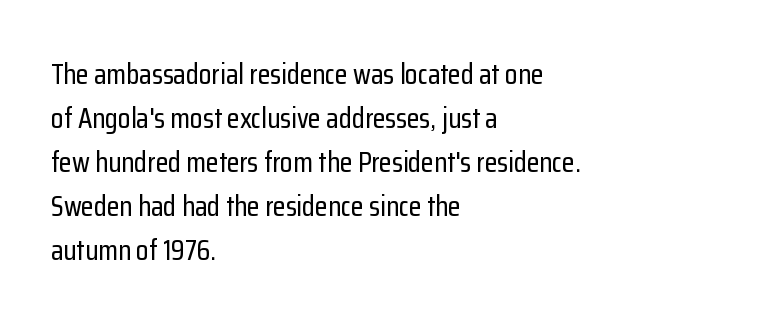
Q: Is the text italic (slanted)? A: No, it is upright.
Q: Is the typeface a serif or a sans-serif typeface? A: Sans-serif.
Q: Is the text underlined? A: No.
Q: How is the paragraph aligned? A: Left-aligned.
Q: Is the spacing between letters normal or unusually wide? A: Normal.
Q: Is the spacing between lines tight, normal or loose? A: Normal.
Q: Width (condensed, normal, or wide)? A: Condensed.
Q: Stroke contrast? A: Low.
Q: x-height? A: Medium.
Q: Monospaced? A: No.
